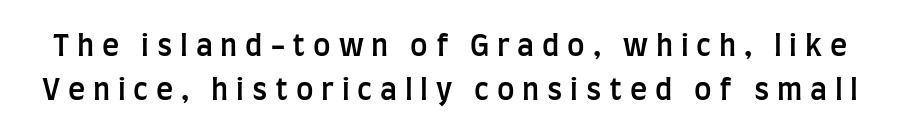
{"serif": "no", "italic": "no", "bold": "semi", "weight": "semibold", "width": "condensed", "stroke_contrast": "low", "x_height": "large", "monospaced": "no", "underline": "no", "line_spacing": "normal", "line_spacing_ratio": 1.51, "letter_spacing": "wide", "letter_spacing_em": 0.27, "glyph_px": 29}
